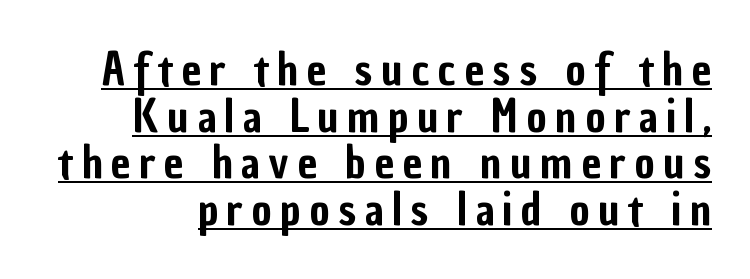
Q: Is the text italic (slanted)? A: No, it is upright.
Q: Is the typeface a serif or a sans-serif typeface? A: Sans-serif.
Q: Is the text underlined? A: Yes.
Q: Is the spacing between lines tight, normal or loose? A: Tight.
Q: Width (condensed, normal, or wide)? A: Condensed.
Q: Stroke contrast? A: Low.
Q: x-height? A: Medium.
Q: Monospaced? A: No.
